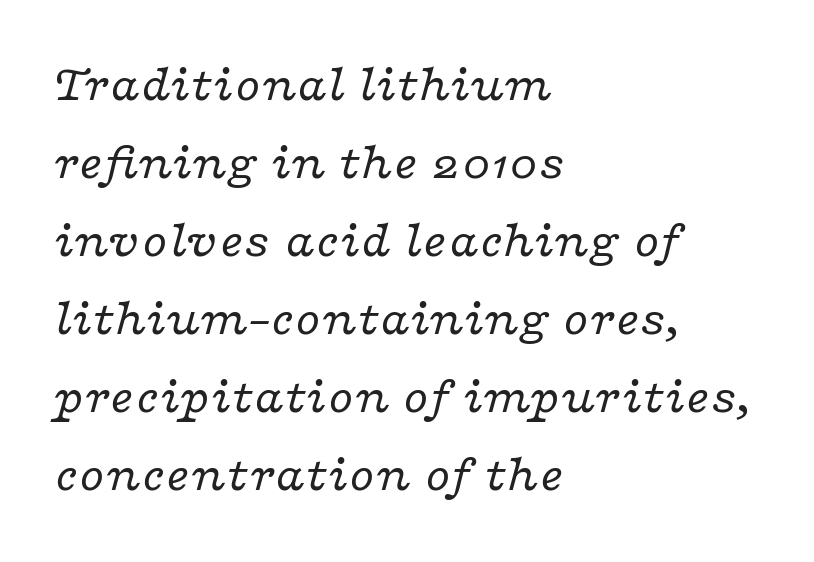
{"serif": "yes", "italic": "yes", "lean": "right", "slant_degrees": 16, "bold": "no", "weight": "regular", "width": "wide", "stroke_contrast": "low", "x_height": "medium", "monospaced": "no", "underline": "no", "align": "left", "line_spacing": "normal", "line_spacing_ratio": 1.53, "letter_spacing": "normal", "letter_spacing_em": 0.0, "glyph_px": 51}
